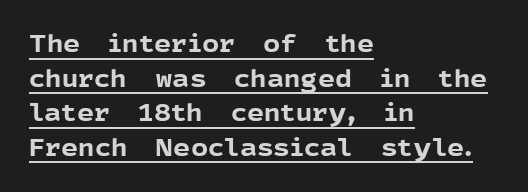
The image shows 24 px bold type, upright; set left-aligned, normal line spacing (1.44x), normal letter spacing, underlined.
